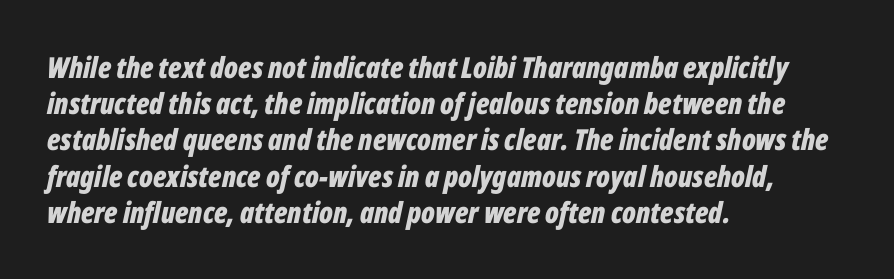
{"italic": "yes", "lean": "right", "slant_degrees": 12, "bold": "yes", "weight": "bold", "width": "condensed", "stroke_contrast": "low", "x_height": "medium", "monospaced": "no", "underline": "no", "align": "left", "line_spacing": "normal", "line_spacing_ratio": 1.25, "letter_spacing": "normal", "letter_spacing_em": 0.0, "glyph_px": 29}
